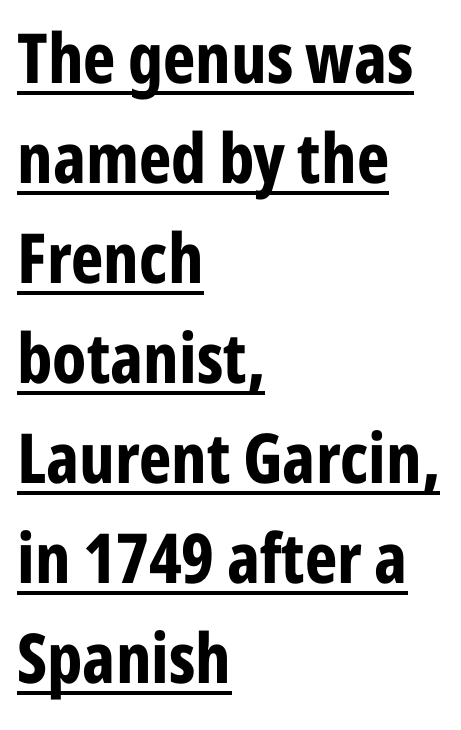
Alignment: flush left. You could call the tracking neutral — neither tight nor loose. The typography opts for an upright posture over an oblique one. The rendering uses a moderate line-height, typical for paragraphs.
